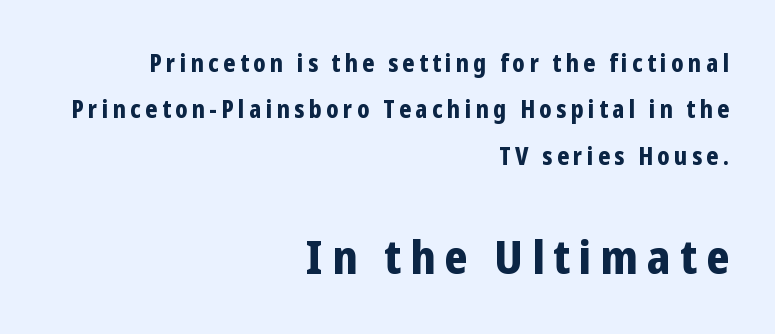
Q: Is the text bold? A: Yes.
Q: Is the text italic (slanted)? A: No, it is upright.
Q: Is the typeface a serif or a sans-serif typeface? A: Sans-serif.
Q: Is the text underlined? A: No.
Q: How is the paragraph aligned? A: Right-aligned.
Q: Is the spacing between lines tight, normal or loose? A: Loose.
Q: Which block of text is set in a larger size, the first (top) or the second (bottom)? A: The second (bottom) one.
Q: Width (condensed, normal, or wide)? A: Condensed.
Q: Stroke contrast? A: Low.
Q: x-height? A: Medium.
Q: Monospaced? A: No.
